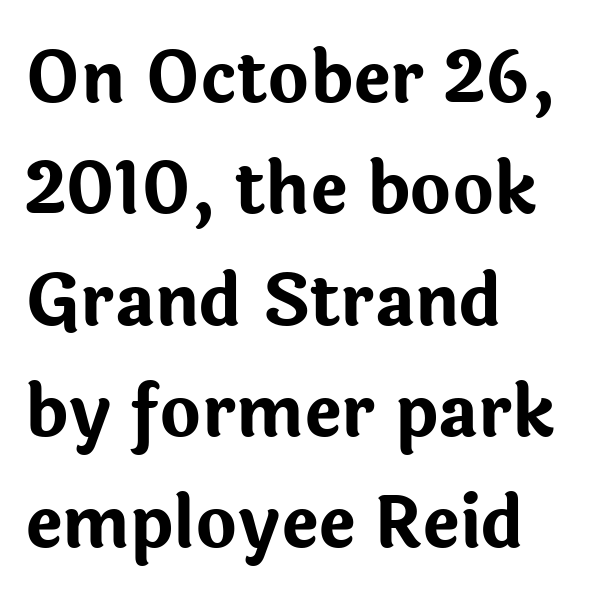
Check where the strokes stop: nothing finishes them off — pure sans. Compared with a centered layout, this one pins lines to the left instead. Typesetter's note: full bold, strokes at maximum text heaviness. Bare-footed words on every line.
